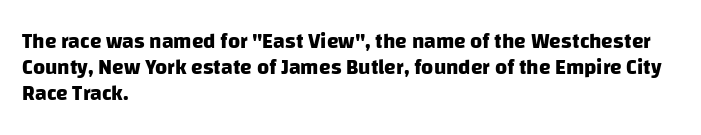
Q: Is the text bold? A: Yes.
Q: Is the text underlined? A: No.
Q: How is the paragraph aligned? A: Left-aligned.
Q: Is the spacing between letters normal or unusually wide? A: Normal.
